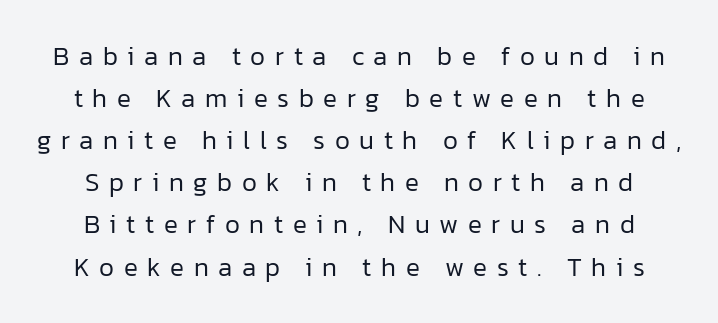
Q: Is the text bold? A: No.
Q: Is the text italic (slanted)? A: No, it is upright.
Q: Is the text underlined? A: No.
Q: Is the spacing between letters normal or unusually wide? A: Unusually wide.
Q: Is the spacing between lines tight, normal or loose? A: Normal.
